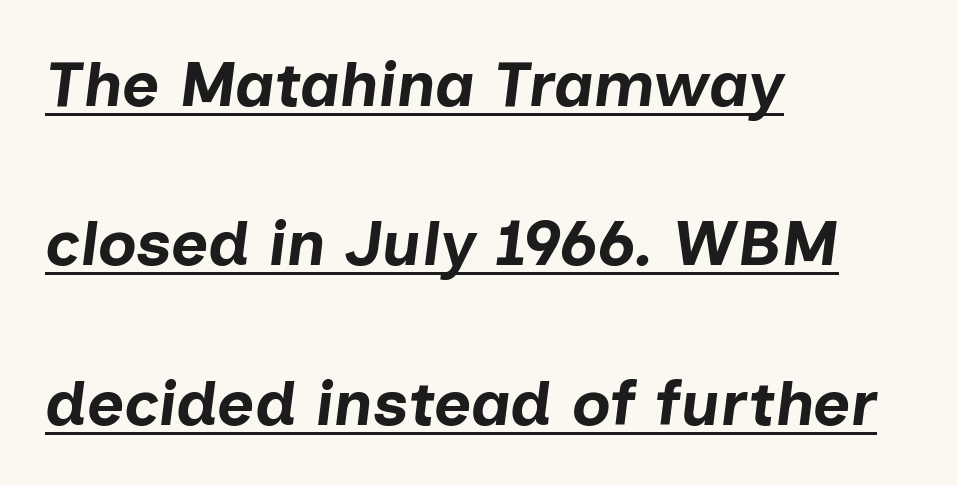
Q: Is the text bold? A: Yes.
Q: Is the text italic (slanted)? A: Yes, it leans right by about 7 degrees.
Q: Is the text underlined? A: Yes.
Q: How is the paragraph aligned? A: Left-aligned.
Q: Is the spacing between letters normal or unusually wide? A: Normal.
Q: Is the spacing between lines tight, normal or loose? A: Loose.
Q: Width (condensed, normal, or wide)? A: Normal.
Q: Stroke contrast? A: Low.
Q: x-height? A: Medium.
Q: Monospaced? A: No.
